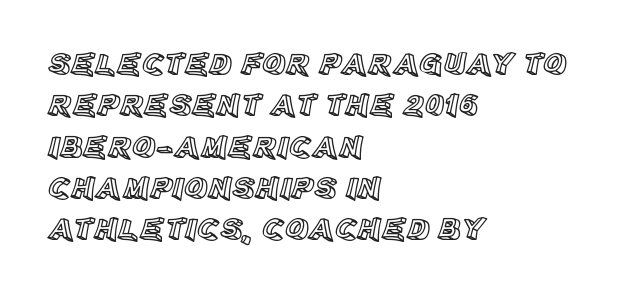
{"width": "normal", "x_height": "large", "monospaced": "no", "underline": "no", "align": "left", "line_spacing": "normal", "line_spacing_ratio": 1.29, "letter_spacing": "normal", "letter_spacing_em": 0.0, "glyph_px": 32}
